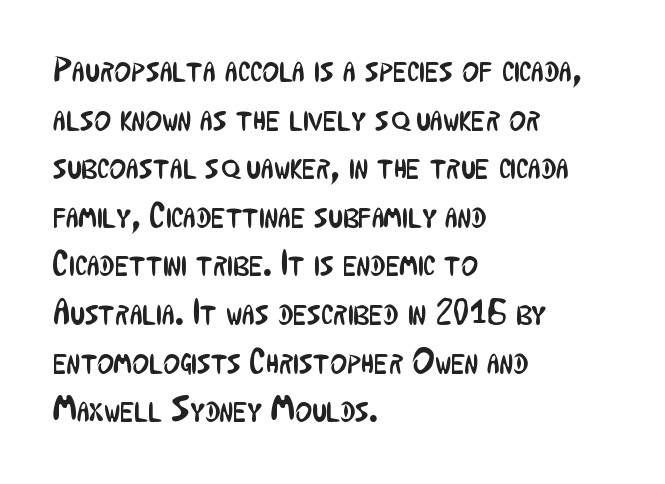
The font family rendered here belongs to the sans-serif group. When letters stand straight like this, we call the style roman or upright. There is no visible air inserted between adjacent glyphs. Compared with typical paragraphs, the rows here are spaced about the same. Letters rest on an invisible, unmarked baseline. Think standard paragraph weight, or any step lighter than that.
